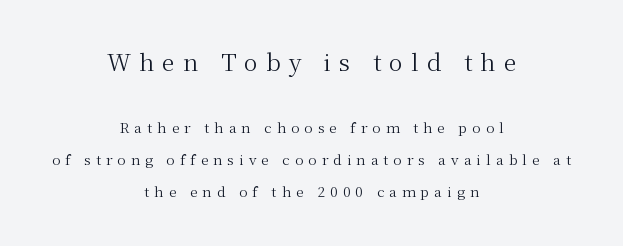
Q: Is the text bold? A: No.
Q: Is the text italic (slanted)? A: No, it is upright.
Q: Is the text underlined? A: No.
Q: How is the paragraph aligned? A: Centered.
Q: Is the spacing between letters normal or unusually wide? A: Unusually wide.
Q: Is the spacing between lines tight, normal or loose? A: Loose.
Q: Which block of text is set in a larger size, the first (top) or the second (bottom)? A: The first (top) one.
